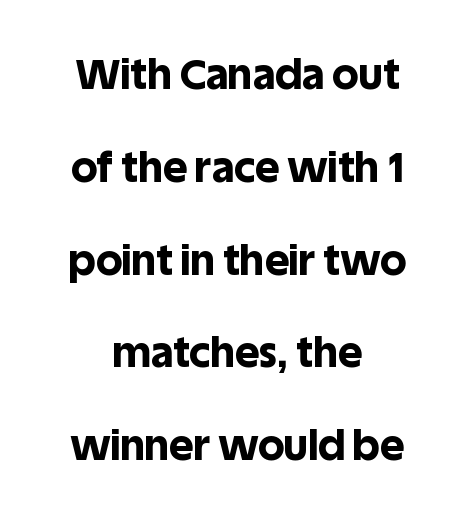
The baseline area is clear. The gaps between neighbouring characters are ordinary and unremarkable. Typeset on center — no edge is straight. In terms of posture, this sample is upright. Are there feet on the stems? There aren't — it's a sans. Each letter keeps its own natural width here, so spacing adapts to shape.
